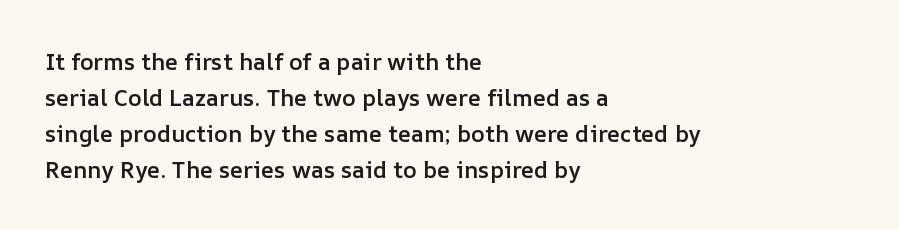
{"italic": "no", "bold": "semi", "underline": "no", "align": "left", "line_spacing": "normal", "line_spacing_ratio": 1.56, "letter_spacing": "normal", "letter_spacing_em": 0.0, "glyph_px": 23}
